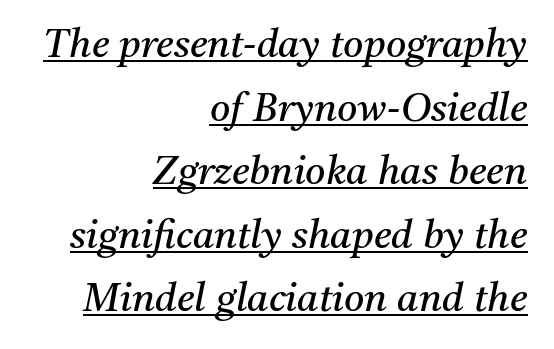
The setting favours the right margin, as signatures and pull-quotes sometimes do. The letters are slanted; this is an italic face. Notice how descenders clear the ascenders below comfortably — that's standard leading. Do the characters align in a grid? No, the font is proportional.
